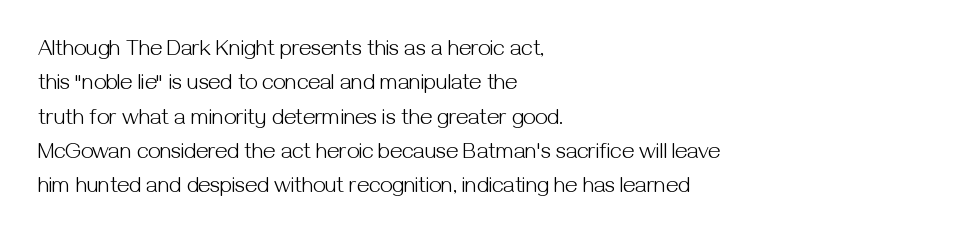
{"italic": "no", "bold": "no", "underline": "no", "align": "left", "line_spacing": "normal", "line_spacing_ratio": 1.56, "letter_spacing": "normal", "letter_spacing_em": 0.0, "glyph_px": 22}
